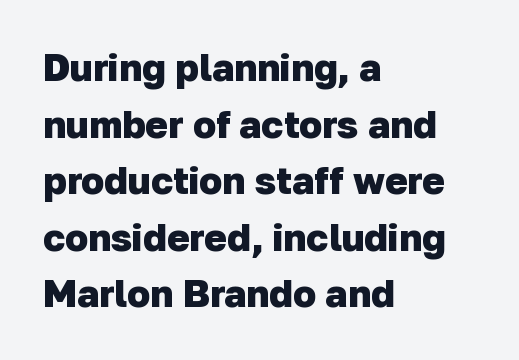
The image shows 38 px heavy sans-serif type; set left-aligned, normal line spacing (1.49x), normal letter spacing, not underlined; low stroke contrast and a medium x-height.
